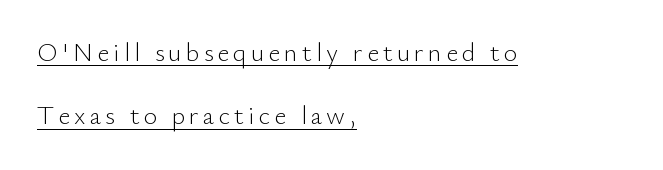
{"italic": "no", "bold": "no", "underline": "yes", "align": "left", "line_spacing": "loose", "line_spacing_ratio": 2.44, "glyph_px": 26}
